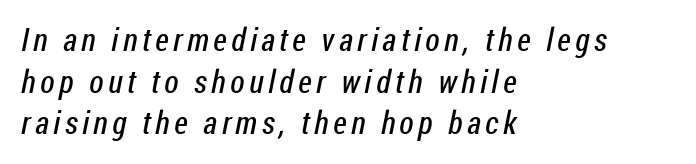
The compositor pushed each line to the left boundary. Underline: absent. Vertical spacing — default. These lines are rendered in a variable-pitch font. The font sits on the lighter half of the weight spectrum, regular included.
